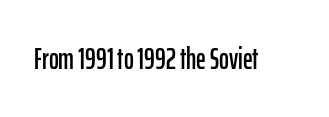
Is the letter spacing exaggerated? No — it looks like the ordinary default. Lines of text with bare space underneath. A typesetter would label this face a sans. Varying glyph widths throughout — classic text-font behaviour. Tall strokes in this sample are plumb rather than angled.
